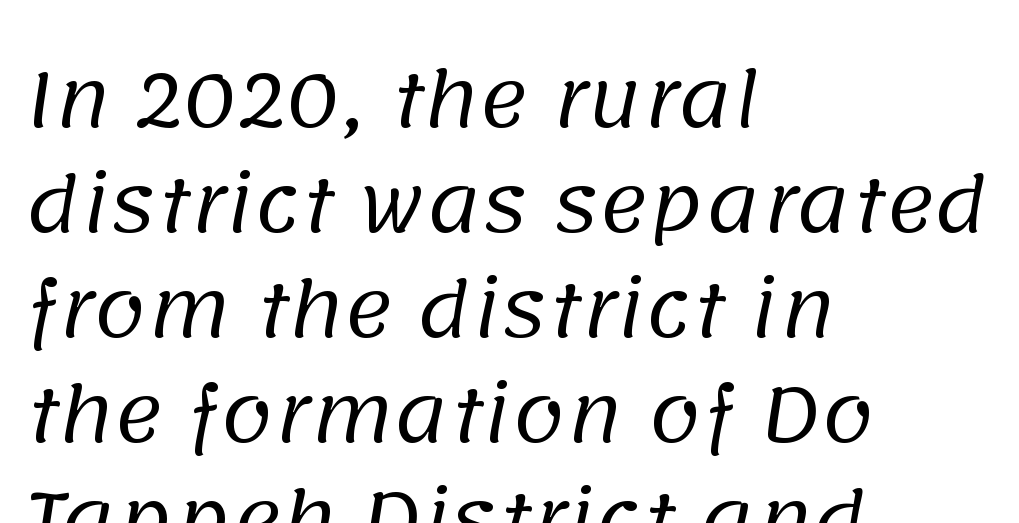
The image shows 75 px regular-weight sans-serif type; set left-aligned, normal line spacing (1.4x), normal letter spacing, not underlined; low stroke contrast and a large x-height.
